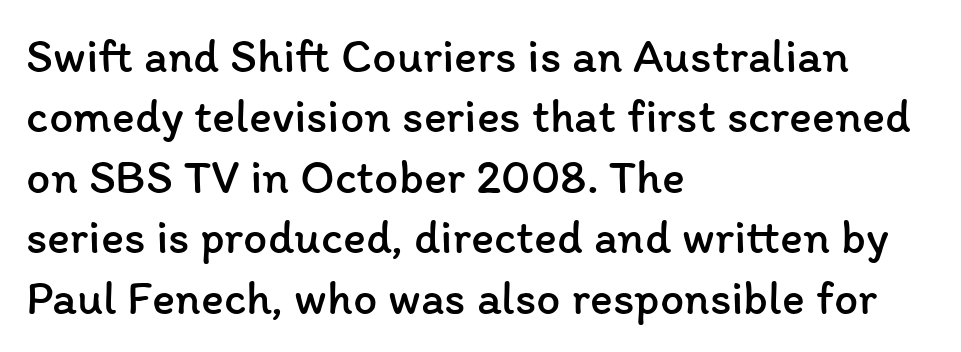
The specimen reads as upright at a glance. A typesetter would call this leading conventional body-copy spacing. Varying glyph widths throughout — classic text-font behaviour. Students, note that the glyphs here touch the page at normal intervals.
